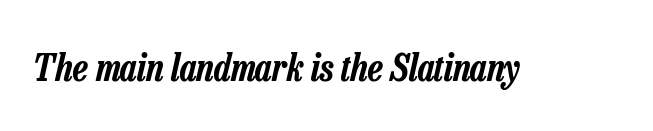
{"italic": "yes", "lean": "right", "slant_degrees": 13, "width": "condensed", "stroke_contrast": "low", "x_height": "medium", "monospaced": "no", "underline": "no", "letter_spacing": "normal", "letter_spacing_em": 0.0, "glyph_px": 38}
